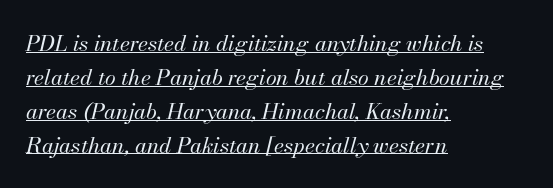
Q: Is the text bold? A: No.
Q: Is the text italic (slanted)? A: Yes, it leans right by about 13 degrees.
Q: Is the text underlined? A: Yes.
Q: How is the paragraph aligned? A: Left-aligned.
Q: Is the spacing between letters normal or unusually wide? A: Normal.
Q: Is the spacing between lines tight, normal or loose? A: Normal.
